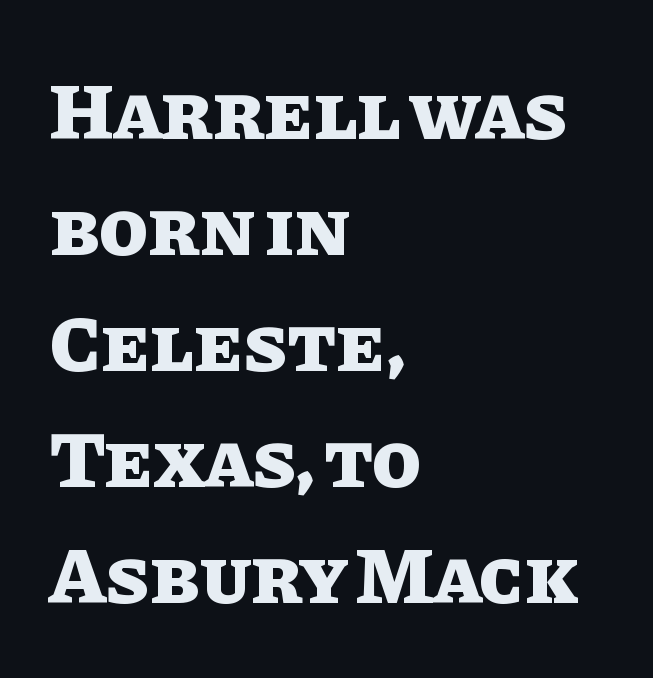
Q: Is the text bold? A: Yes.
Q: Is the text italic (slanted)? A: No, it is upright.
Q: Is the text underlined? A: No.
Q: How is the paragraph aligned? A: Left-aligned.
Q: Is the spacing between letters normal or unusually wide? A: Normal.
Q: Is the spacing between lines tight, normal or loose? A: Normal.
Q: Width (condensed, normal, or wide)? A: Normal.
Q: Stroke contrast? A: Low.
Q: x-height? A: Large.
Q: Monospaced? A: No.
